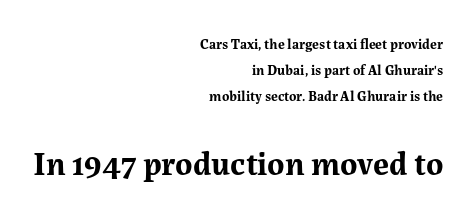
Q: Is the text bold? A: Yes.
Q: Is the text italic (slanted)? A: No, it is upright.
Q: Is the typeface a serif or a sans-serif typeface? A: Serif.
Q: Is the text underlined? A: No.
Q: How is the paragraph aligned? A: Right-aligned.
Q: Is the spacing between letters normal or unusually wide? A: Normal.
Q: Which block of text is set in a larger size, the first (top) or the second (bottom)? A: The second (bottom) one.
Q: Width (condensed, normal, or wide)? A: Normal.
Q: Stroke contrast? A: Medium.
Q: x-height? A: Medium.
Q: Monospaced? A: No.
